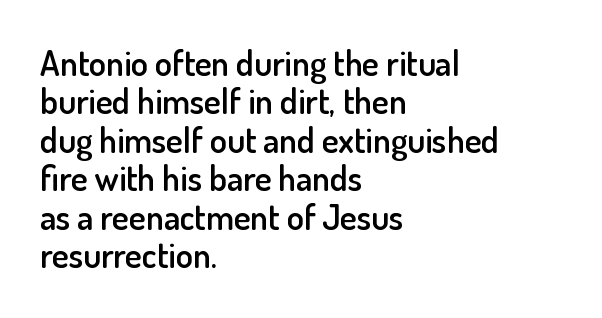
Q: Is the text bold? A: Semi-bold.
Q: Is the text italic (slanted)? A: No, it is upright.
Q: Is the typeface a serif or a sans-serif typeface? A: Sans-serif.
Q: Is the text underlined? A: No.
Q: How is the paragraph aligned? A: Left-aligned.
Q: Is the spacing between letters normal or unusually wide? A: Normal.
Q: Is the spacing between lines tight, normal or loose? A: Tight.
Q: Width (condensed, normal, or wide)? A: Normal.
Q: Stroke contrast? A: Low.
Q: x-height? A: Small.
Q: Monospaced? A: No.
